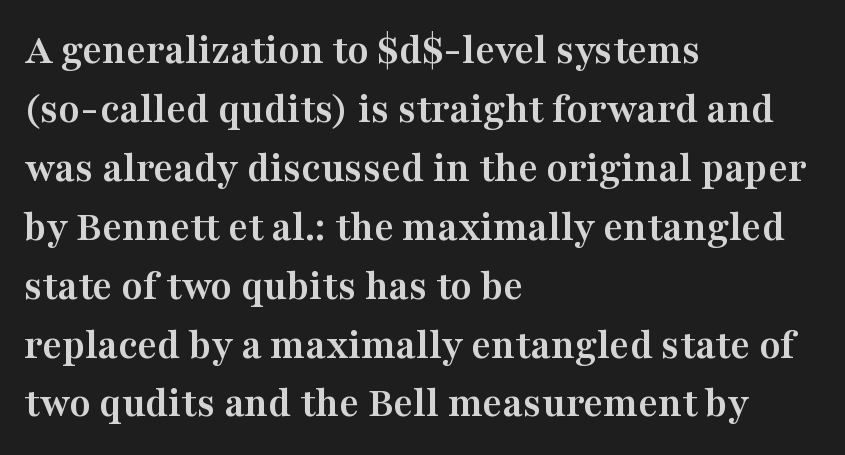
The image shows 43 px semibold, wide serif type, upright; set left-aligned, normal line spacing (1.37x), normal letter spacing, not underlined; medium stroke contrast and a medium x-height.
